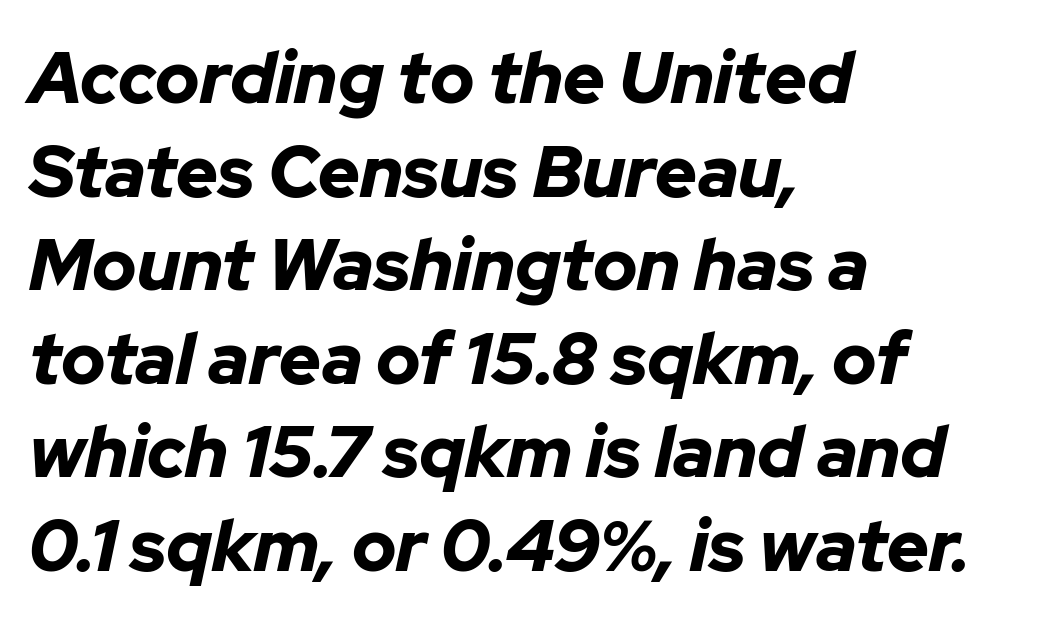
The image shows 72 px bold type, italic (leaning right); set left-aligned, normal line spacing (1.3x), normal letter spacing, not underlined; low stroke contrast and a medium x-height.
